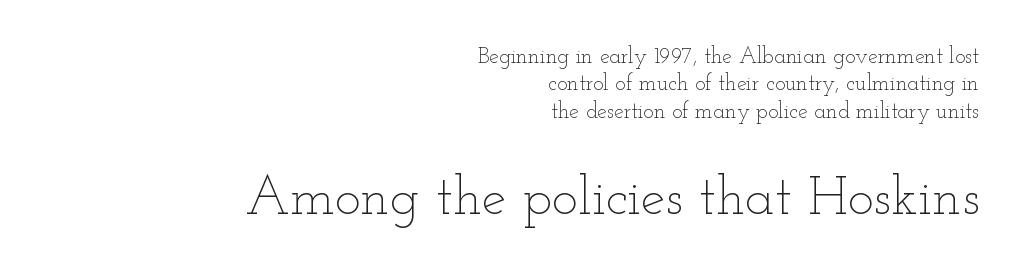
The passage shown is typed in a proportional face where columns would drift. The passage shown is not bold in any degree. Look at the tracking — it's just the regular setting, nothing added. The letters stand straight up with perfectly vertical stems. Right-aligned paragraph, ragged on the left.
